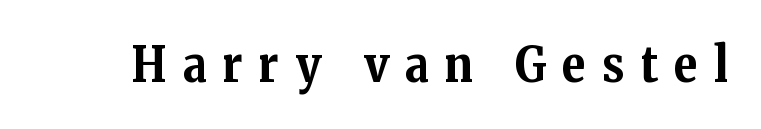
Q: Is the text bold? A: Yes.
Q: Is the text italic (slanted)? A: No, it is upright.
Q: Is the typeface a serif or a sans-serif typeface? A: Serif.
Q: Is the text underlined? A: No.
Q: Is the spacing between letters normal or unusually wide? A: Unusually wide.
Q: Width (condensed, normal, or wide)? A: Normal.
Q: Stroke contrast? A: Medium.
Q: x-height? A: Medium.
Q: Monospaced? A: No.
